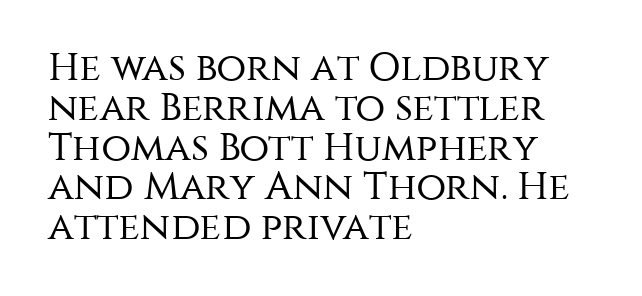
A typesetter would mark this as roman, not italic. These glyphs show unthickened strokes, regular width or finer. This sample trades vertical openness for compactness between lines. The gaps between neighbouring characters are ordinary and unremarkable.
